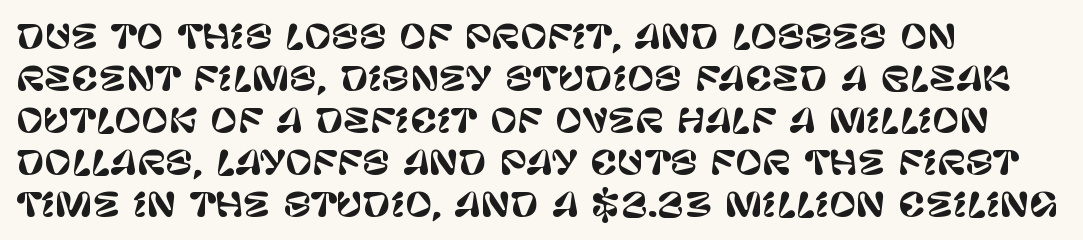
Caption: standard tracking, unaltered. Serif or sans? Sans — the stroke terminals are bare. Just letters on the line, the space beneath them empty. Each letter keeps its own natural width here, so spacing adapts to shape. These lines are set flush left with a ragged right edge.
